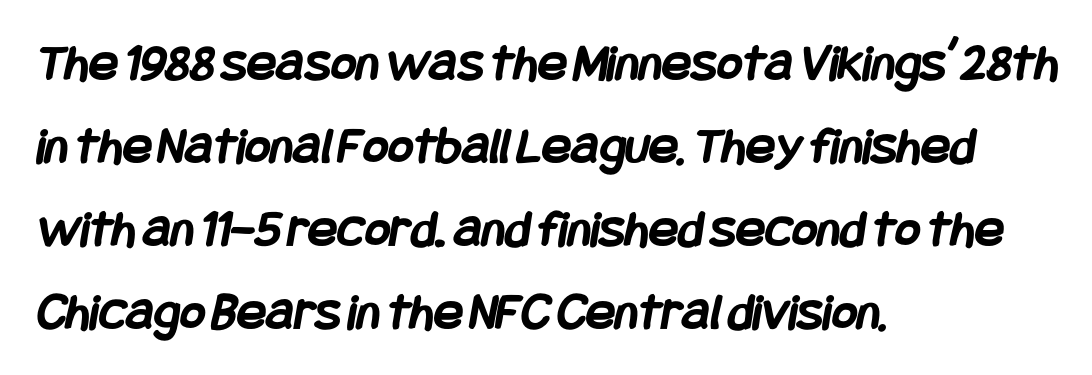
Honestly, there is no underline to notice here at all. A typesetter would call this zero additional tracking. Type style note: lacks serifs. A student would call this left alignment; a typographer would say flush left, rag right. Quick note: interline space is typical. Caption: bold face, heavy strokes.
